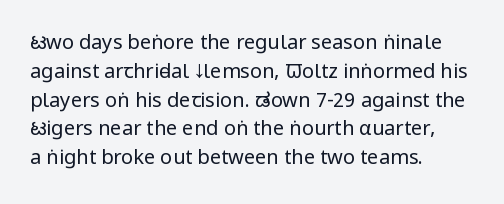
The image shows 20 px text type, upright; set left-aligned, normal line spacing (1.44x), normal letter spacing, not underlined.
